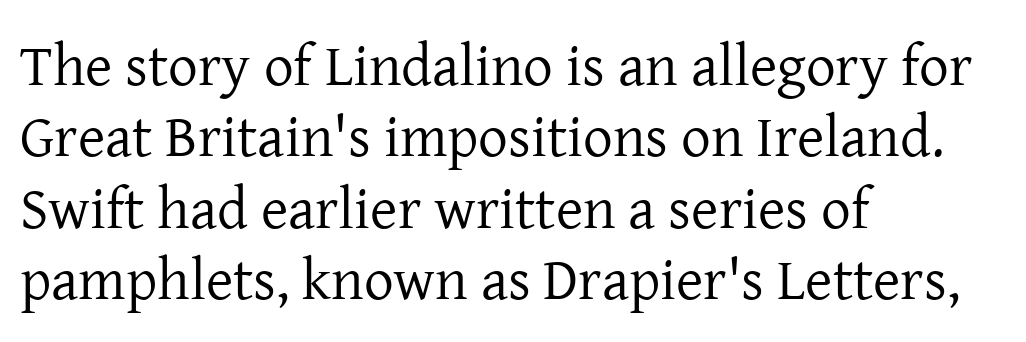
{"serif": "yes", "italic": "no", "bold": "no", "weight": "regular", "width": "normal", "stroke_contrast": "low", "x_height": "medium", "monospaced": "no", "underline": "no", "align": "left", "line_spacing_ratio": 1.21, "letter_spacing": "normal", "letter_spacing_em": 0.0, "glyph_px": 59}
